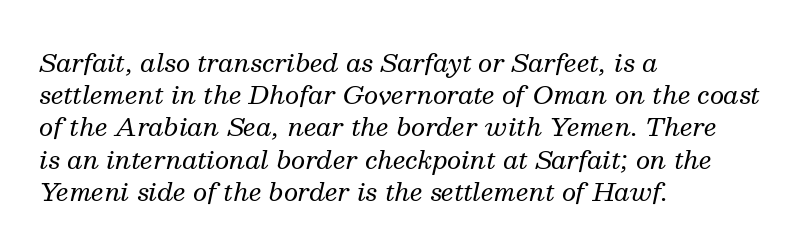
{"italic": "yes", "lean": "right", "slant_degrees": 13, "bold": "no", "underline": "no", "align": "left", "line_spacing": "normal", "line_spacing_ratio": 1.29, "letter_spacing": "normal", "letter_spacing_em": 0.0, "glyph_px": 25}
